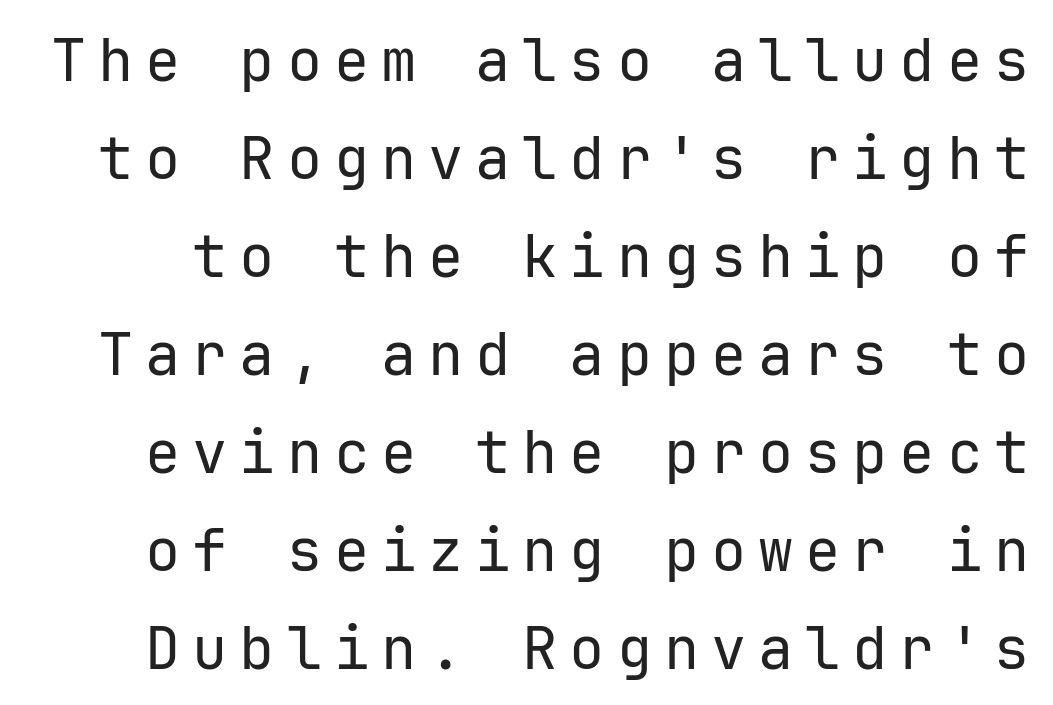
{"serif": "no", "italic": "no", "bold": "no", "weight": "regular", "width": "normal", "stroke_contrast": "low", "x_height": "medium", "underline": "no", "line_spacing": "normal", "line_spacing_ratio": 1.66, "letter_spacing": "wide", "letter_spacing_em": 0.2, "glyph_px": 59}
